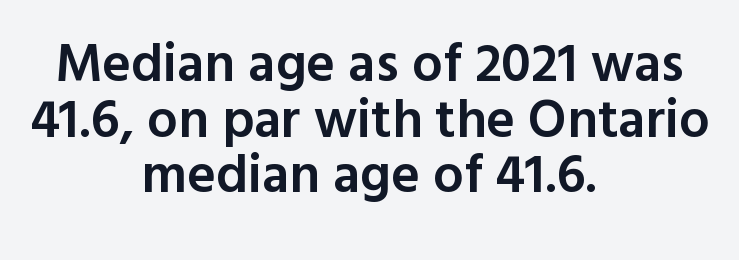
{"serif": "no", "italic": "no", "bold": "semi", "weight": "semibold", "width": "normal", "x_height": "medium", "monospaced": "no", "underline": "no", "align": "center", "line_spacing": "tight", "line_spacing_ratio": 1.03, "letter_spacing": "normal", "letter_spacing_em": 0.0, "glyph_px": 54}
